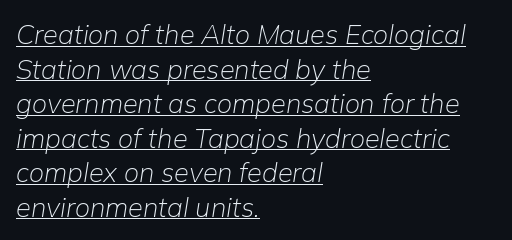
The image shows 27 px text type, italic (leaning right); set left-aligned, normal line spacing (1.28x), normal letter spacing, underlined.
